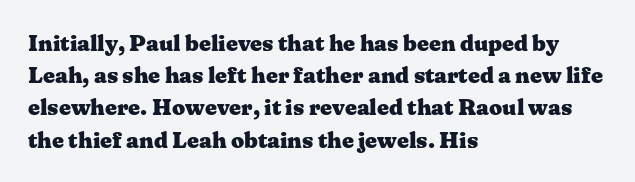
Q: Is the text bold? A: Yes.
Q: Is the text italic (slanted)? A: No, it is upright.
Q: Is the text underlined? A: No.
Q: How is the paragraph aligned? A: Left-aligned.
Q: Is the spacing between letters normal or unusually wide? A: Normal.
Q: Is the spacing between lines tight, normal or loose? A: Normal.
